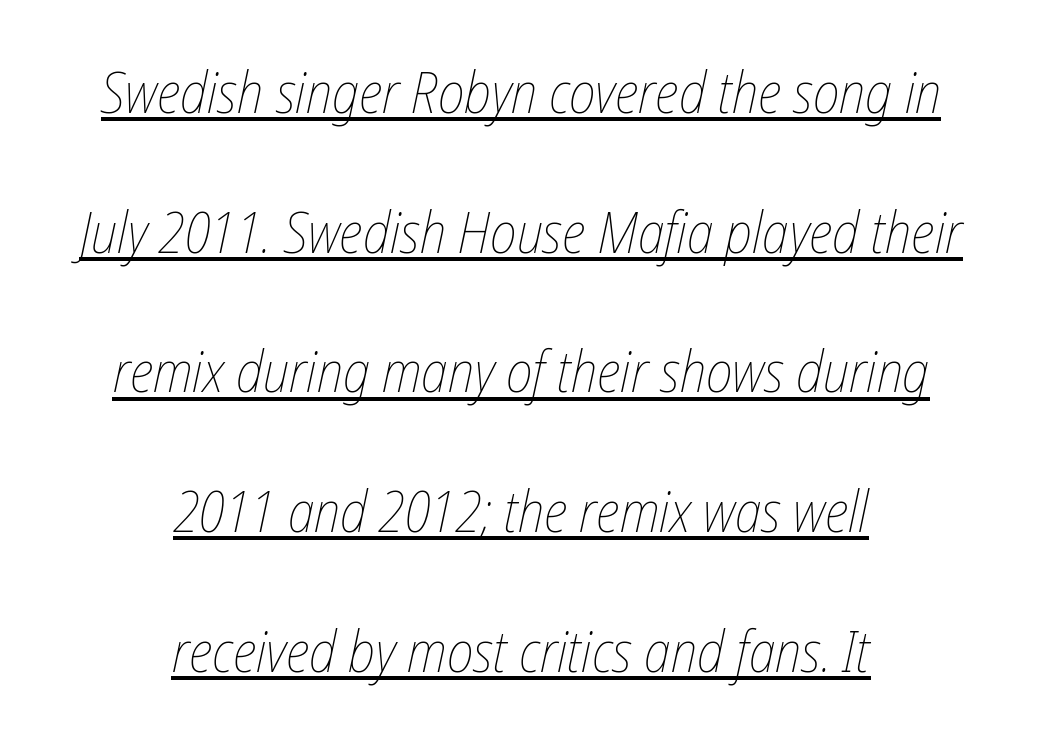
Reading down the column, the eye jumps a long way to each next line. The letters sit at their default tracking, neither squeezed nor spread. Looking at the ascenders, they clearly lean. The passage shown is not bold in any degree. Each letter keeps its own natural width here, so spacing adapts to shape.
